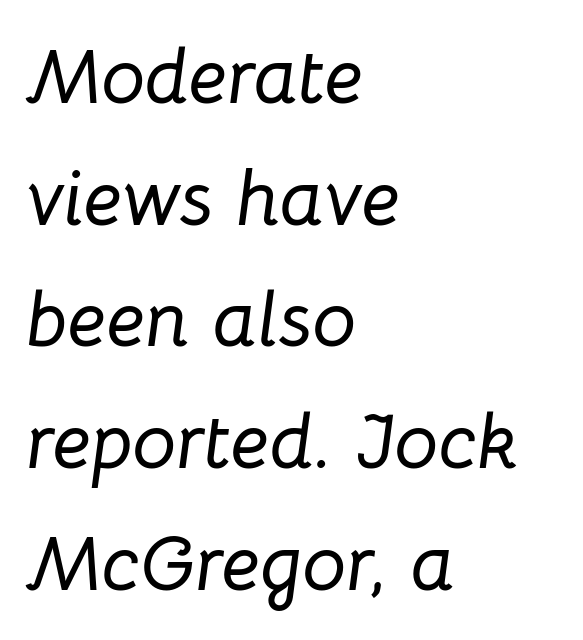
Q: Is the text italic (slanted)? A: Yes, it leans right by about 8 degrees.
Q: Is the text underlined? A: No.
Q: How is the paragraph aligned? A: Left-aligned.
Q: Is the spacing between letters normal or unusually wide? A: Normal.
Q: Is the spacing between lines tight, normal or loose? A: Normal.
Q: Width (condensed, normal, or wide)? A: Normal.
Q: Stroke contrast? A: Low.
Q: x-height? A: Medium.
Q: Monospaced? A: No.
